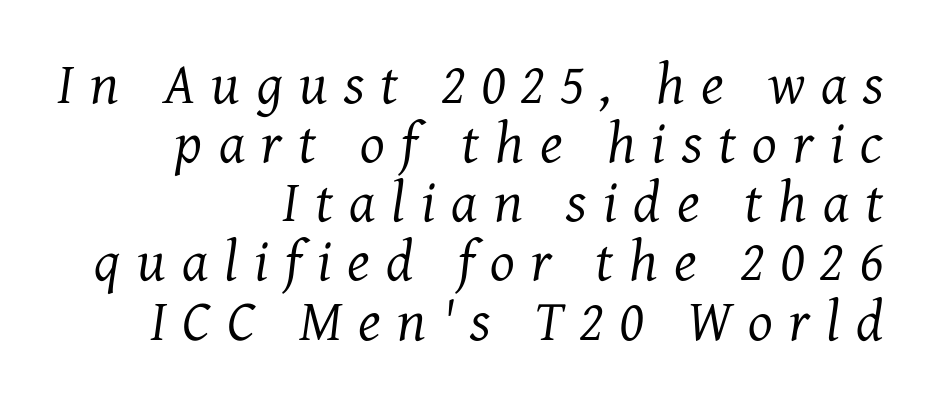
Q: Is the text bold? A: No.
Q: Is the text italic (slanted)? A: Yes, it leans right by about 7 degrees.
Q: Is the typeface a serif or a sans-serif typeface? A: Serif.
Q: Is the text underlined? A: No.
Q: How is the paragraph aligned? A: Right-aligned.
Q: Is the spacing between letters normal or unusually wide? A: Unusually wide.
Q: Is the spacing between lines tight, normal or loose? A: Tight.
Q: Width (condensed, normal, or wide)? A: Normal.
Q: Stroke contrast? A: Medium.
Q: x-height? A: Medium.
Q: Monospaced? A: No.
